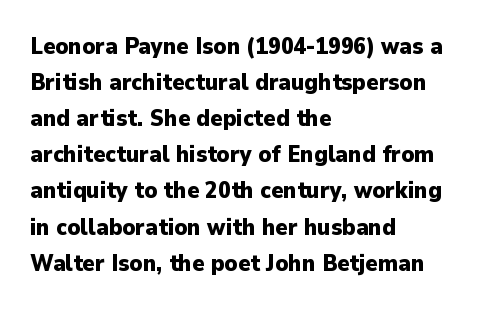
Notice how descenders clear the ascenders below comfortably — that's standard leading. The sample has been set heavy, in full bold. Italic? Not at all — the glyphs are vertical. A bare baseline throughout the passage. The rag falls on the right side of this text block. Inter-character spacing is left at the font's built-in metrics.
